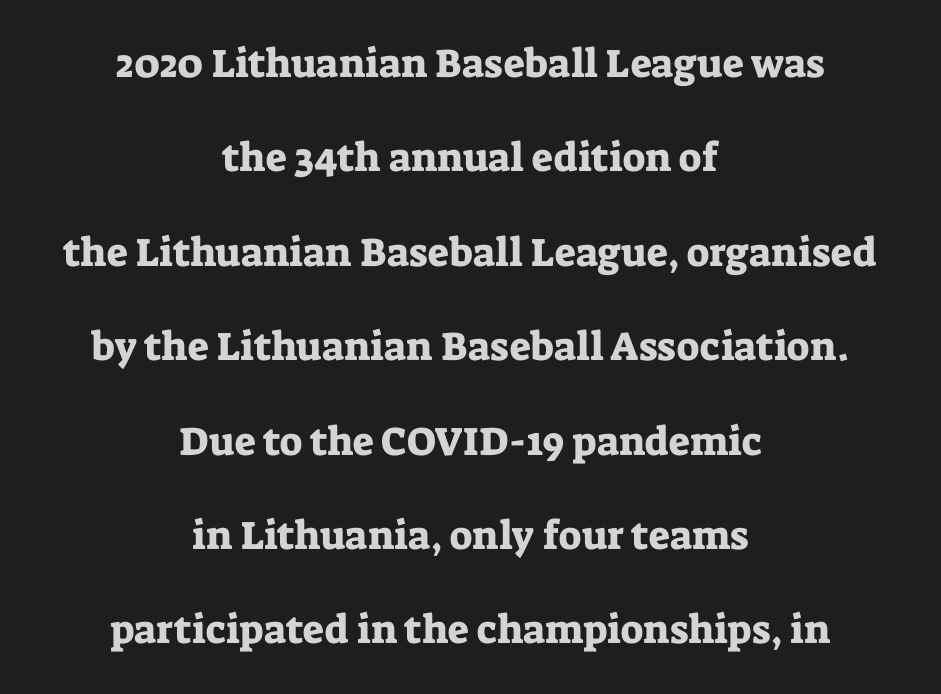
The image shows 40 px serif type, upright; set centered, loose line spacing (2.36x), normal letter spacing, not underlined; low stroke contrast and a medium x-height.
